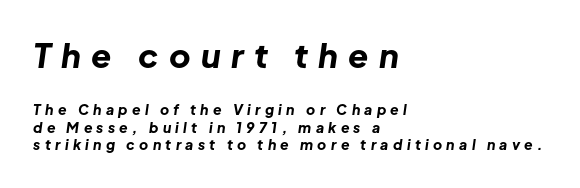
This is heavy type, rendered in bold. Think of a printed novel: that variable character pitch is what you see here. The passage shown begins with its larger block and ends with its smaller one. Typeset ragged right — the left edge is the straight one. Beneath every word, the page is bare. Substantial extra tracking has been applied to these lines.
